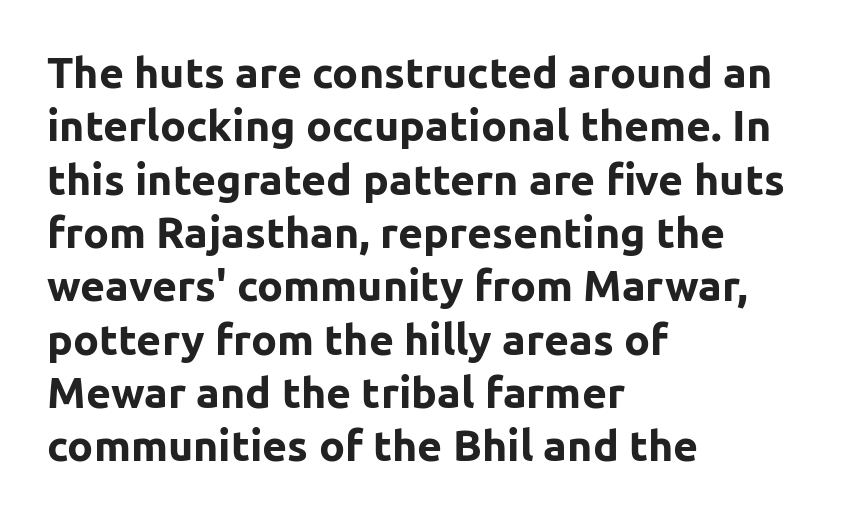
The image shows 43 px bold sans-serif type, upright; set left-aligned, line spacing 1.24x, normal letter spacing, not underlined; low stroke contrast and a medium x-height.
